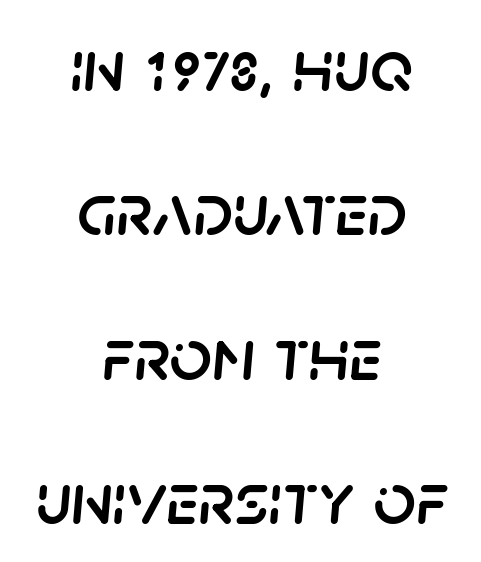
Each letter keeps its own natural width here, so spacing adapts to shape. Observe the lean: these are italic letterforms. Summary of vertical rhythm: relaxed, with wide interline spacing. The foot of each line stays bare and open. The paragraph shown floats in the horizontal middle. Here the glyphs are tracked normally, forming tight word shapes.
